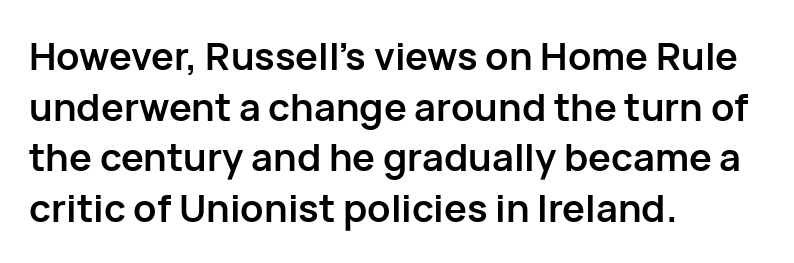
Q: Is the text bold? A: Yes.
Q: Is the text italic (slanted)? A: No, it is upright.
Q: Is the typeface a serif or a sans-serif typeface? A: Sans-serif.
Q: Is the text underlined? A: No.
Q: How is the paragraph aligned? A: Left-aligned.
Q: Is the spacing between letters normal or unusually wide? A: Normal.
Q: Is the spacing between lines tight, normal or loose? A: Normal.
Q: Width (condensed, normal, or wide)? A: Normal.
Q: Stroke contrast? A: Low.
Q: x-height? A: Medium.
Q: Monospaced? A: No.
